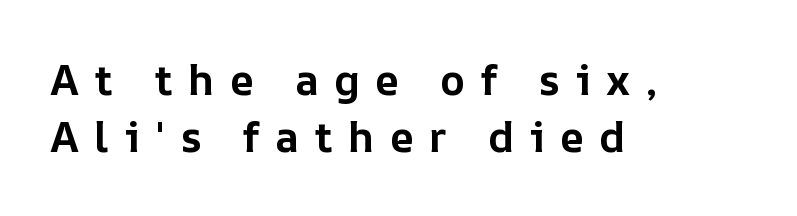
A roman cut, with each character standing at attention. The line-height multiplier appears to be the usual default. The passage shown is not underscored anywhere. Spacing verdict: proportional, widths tailored to each character. Line beginnings align vertically; line endings do not.
